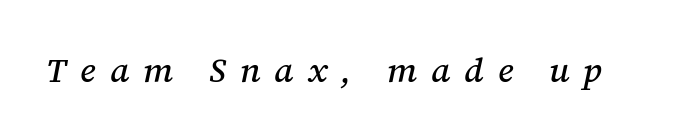
Is this a fixed-width face? No — the glyphs have proportional, varying widths. A bare baseline throughout the passage. The letters are slanted; this is an italic face. Regarding serifs, this sample has them. Does extra space separate the letters? Yes, quite a lot of it.
